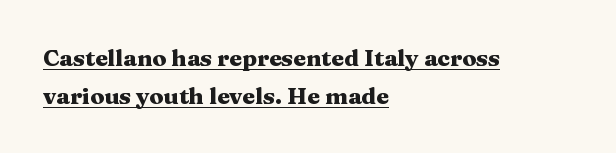
{"italic": "no", "bold": "yes", "underline": "yes", "align": "left", "line_spacing": "normal", "line_spacing_ratio": 1.64, "letter_spacing": "normal", "letter_spacing_em": 0.0, "glyph_px": 23}
